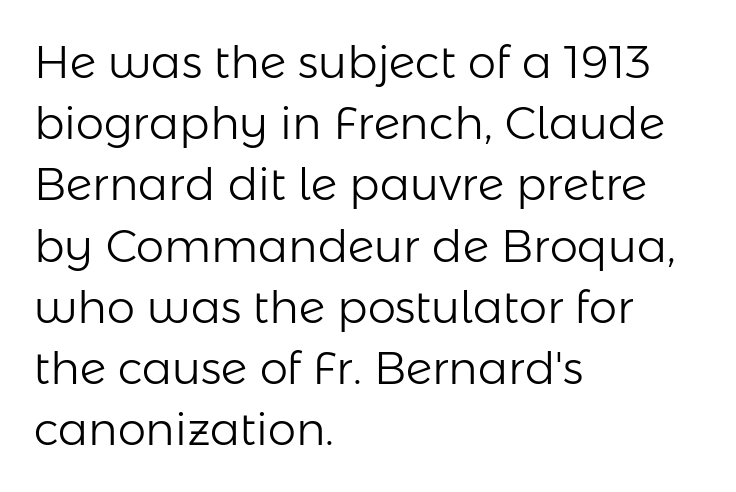
{"serif": "no", "italic": "no", "bold": "no", "weight": "light", "width": "normal", "stroke_contrast": "low", "x_height": "medium", "monospaced": "no", "underline": "no", "align": "left", "line_spacing": "normal", "line_spacing_ratio": 1.36, "letter_spacing": "normal", "letter_spacing_em": 0.0, "glyph_px": 45}
